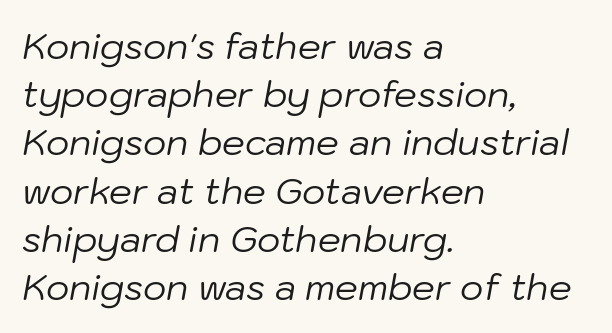
{"italic": "yes", "lean": "right", "slant_degrees": 10, "bold": "no", "weight": "regular", "width": "normal", "stroke_contrast": "low", "x_height": "medium", "monospaced": "no", "underline": "no", "align": "left", "line_spacing": "normal", "line_spacing_ratio": 1.34, "letter_spacing": "normal", "letter_spacing_em": 0.0, "glyph_px": 36}
